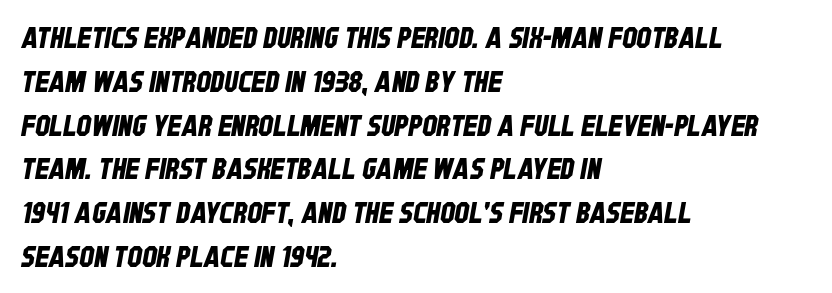
The image shows 29 px condensed sans-serif type; set left-aligned, normal line spacing (1.51x), normal letter spacing, not underlined; low stroke contrast and a large x-height.
